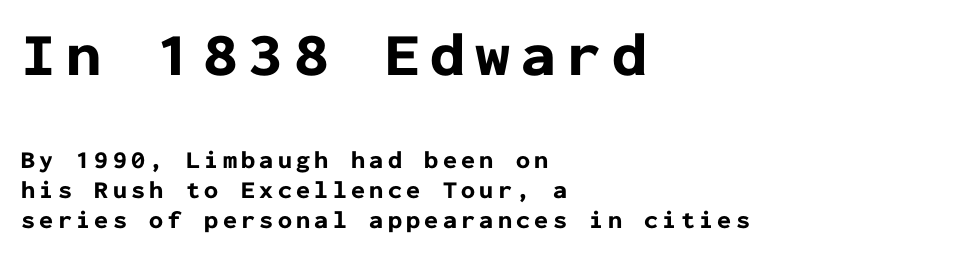
The image shows 62 px bold sans-serif type, upright, monospaced; set left-aligned, line spacing 1.21x, not underlined; the first (top) block is 2.48x larger; low stroke contrast and a medium x-height.
